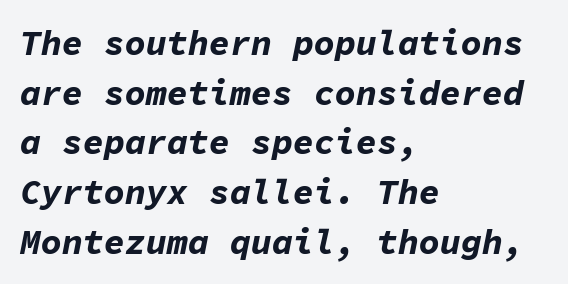
Students, observe: this is what conventionally led text looks like. Does the copy run flush right? No — it runs flush left. The face used here is monospaced, like something from a code editor. Underlining? Definitely not there. The font's italic variant was chosen for this text. These words are printed bold, with thick strokes throughout.
